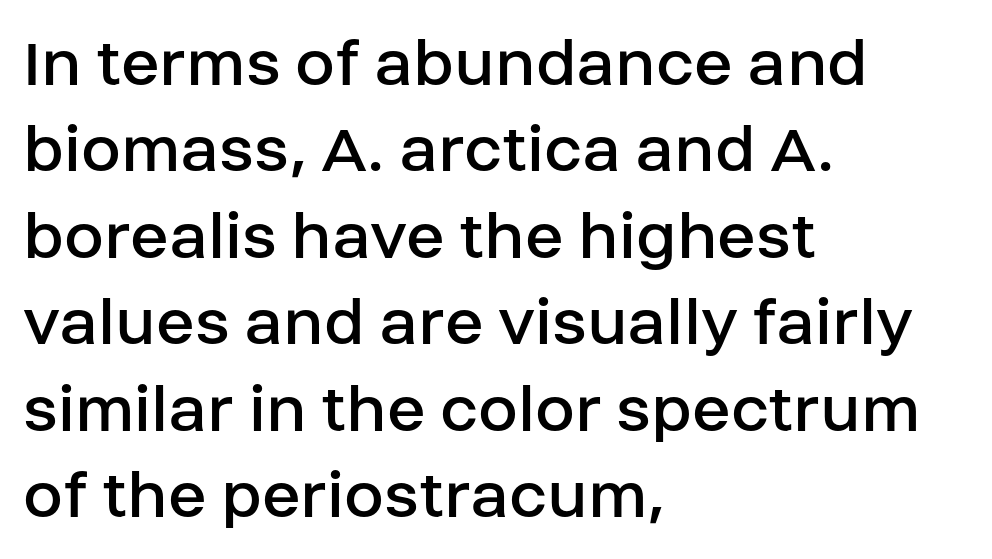
Q: Is the text bold? A: No.
Q: Is the text italic (slanted)? A: No, it is upright.
Q: Is the typeface a serif or a sans-serif typeface? A: Sans-serif.
Q: Is the text underlined? A: No.
Q: How is the paragraph aligned? A: Left-aligned.
Q: Is the spacing between letters normal or unusually wide? A: Normal.
Q: Width (condensed, normal, or wide)? A: Normal.
Q: Stroke contrast? A: Low.
Q: x-height? A: Large.
Q: Monospaced? A: No.
